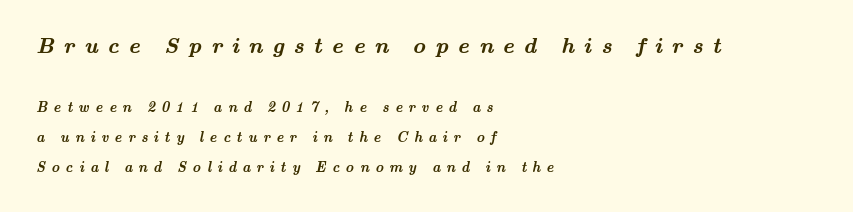
{"bold": "yes", "underline": "no", "align": "left", "line_spacing": "loose", "line_spacing_ratio": 2.14, "letter_spacing": "wide", "letter_spacing_em": 0.43, "larger_block": "first", "size_ratio": 1.57, "glyph_px": 22}
